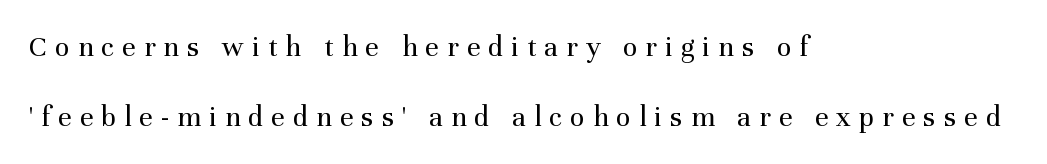
{"serif": "yes", "italic": "no", "bold": "no", "weight": "regular", "width": "normal", "stroke_contrast": "medium", "x_height": "medium", "monospaced": "no", "underline": "no", "align": "left", "line_spacing": "loose", "line_spacing_ratio": 2.33, "letter_spacing": "wide", "letter_spacing_em": 0.27, "glyph_px": 30}
